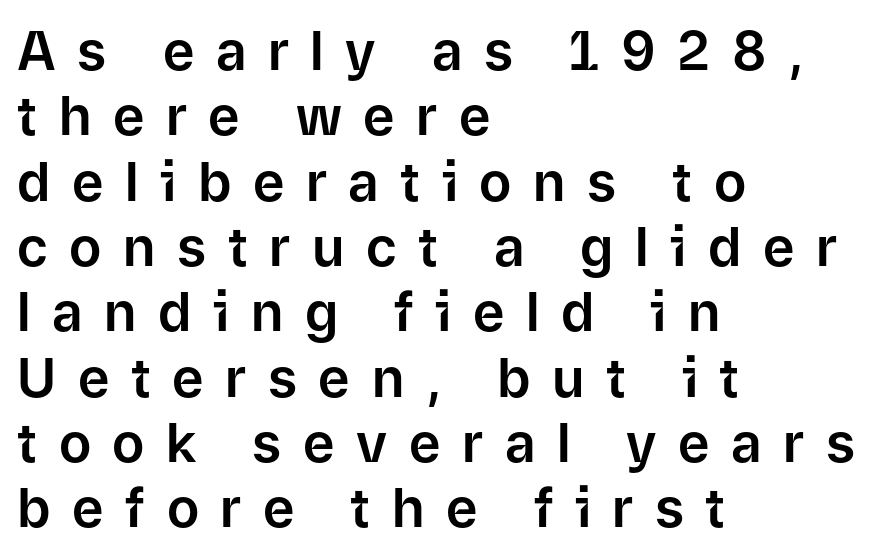
Q: Is the text italic (slanted)? A: No, it is upright.
Q: Is the typeface a serif or a sans-serif typeface? A: Sans-serif.
Q: Is the text underlined? A: No.
Q: How is the paragraph aligned? A: Left-aligned.
Q: Is the spacing between letters normal or unusually wide? A: Unusually wide.
Q: Width (condensed, normal, or wide)? A: Normal.
Q: Stroke contrast? A: Low.
Q: x-height? A: Medium.
Q: Monospaced? A: No.
